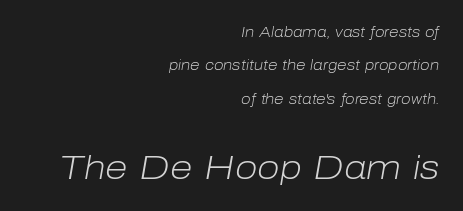
Q: Is the text bold? A: No.
Q: Is the text italic (slanted)? A: Yes, it leans right by about 10 degrees.
Q: Is the text underlined? A: No.
Q: How is the paragraph aligned? A: Right-aligned.
Q: Is the spacing between letters normal or unusually wide? A: Normal.
Q: Is the spacing between lines tight, normal or loose? A: Loose.
Q: Which block of text is set in a larger size, the first (top) or the second (bottom)? A: The second (bottom) one.
Q: Width (condensed, normal, or wide)? A: Normal.
Q: Stroke contrast? A: Low.
Q: x-height? A: Medium.
Q: Monospaced? A: No.
